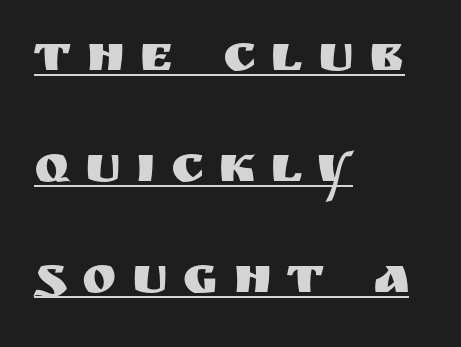
Q: Is the text italic (slanted)? A: No, it is upright.
Q: Is the typeface a serif or a sans-serif typeface? A: Sans-serif.
Q: Is the text underlined? A: Yes.
Q: How is the paragraph aligned? A: Left-aligned.
Q: Is the spacing between letters normal or unusually wide? A: Unusually wide.
Q: Is the spacing between lines tight, normal or loose? A: Loose.
Q: Width (condensed, normal, or wide)? A: Normal.
Q: Stroke contrast? A: Medium.
Q: x-height? A: Large.
Q: Monospaced? A: No.
